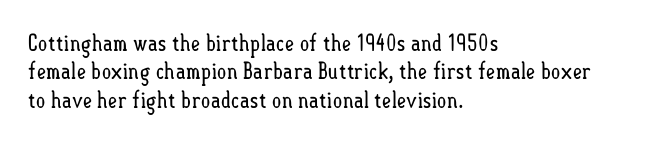
Nobody touched the tracking dial on this one. Visually the block forms a straight wall on the left and a jagged coastline on the right. Posture: upright roman. Beneath every word, the page is bare.
